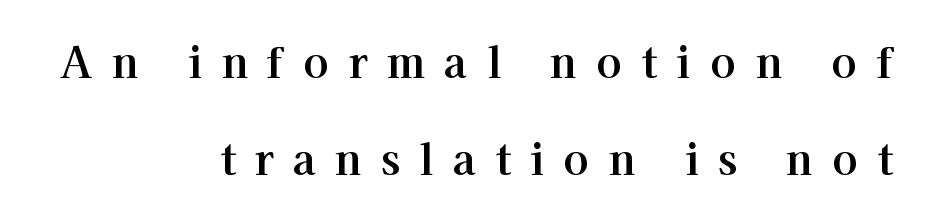
{"serif": "yes", "italic": "no", "width": "normal", "stroke_contrast": "high", "x_height": "medium", "monospaced": "no", "underline": "no", "align": "right", "line_spacing": "loose", "line_spacing_ratio": 2.32, "letter_spacing": "wide", "letter_spacing_em": 0.46, "glyph_px": 42}
